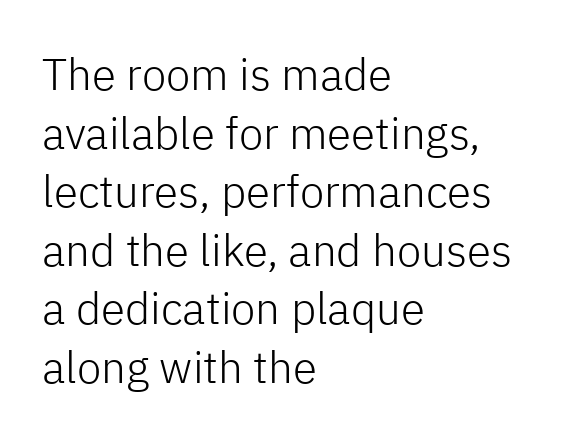
The weight tops out at a normal text grade. Spacing verdict: proportional, widths tailored to each character. Are there feet on the stems? There aren't — it's a sans. Horizontal bands of white between lines are of average thickness.
